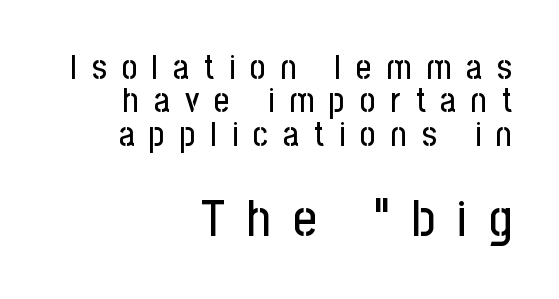
The face used here appears at its bigger size in the lower chunk. Proportional: the letters do not fall into vertical columns. Baseline-to-baseline distance is barely more than the letter height. The strip under each line holds only bare page.
